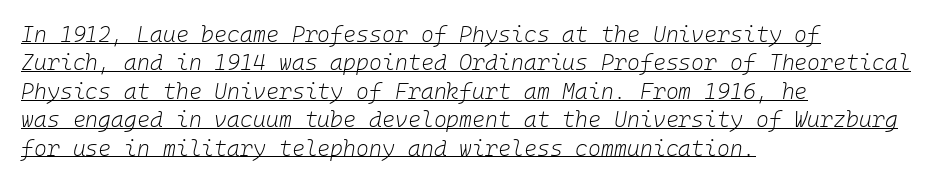
{"italic": "yes", "lean": "right", "slant_degrees": 10, "bold": "no", "underline": "yes", "align": "left", "line_spacing": "normal", "line_spacing_ratio": 1.29, "letter_spacing": "normal", "letter_spacing_em": 0.0, "glyph_px": 22}
